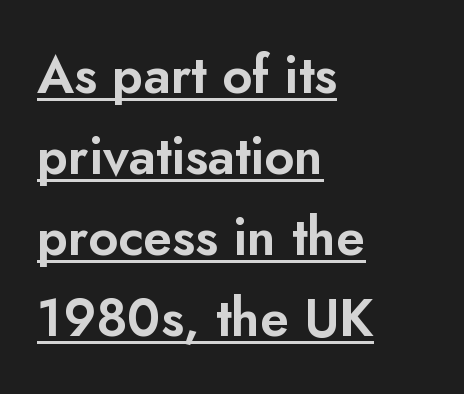
The image shows 52 px sans-serif type, upright; set left-aligned, normal line spacing (1.56x), normal letter spacing, underlined; low stroke contrast and a small x-height.
